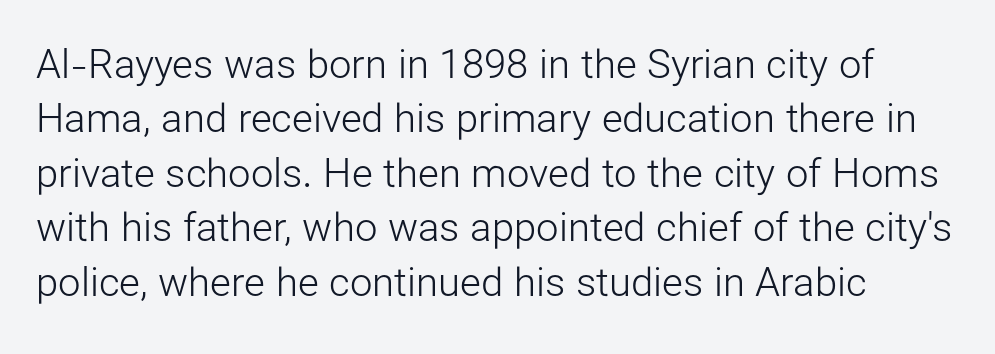
Leftover space on each line is placed entirely after the last word. The lines sit at an ordinary, default distance from one another. Tall strokes in this sample are plumb rather than angled. The glyphs are unaccompanied by any horizontal stroke below them.
